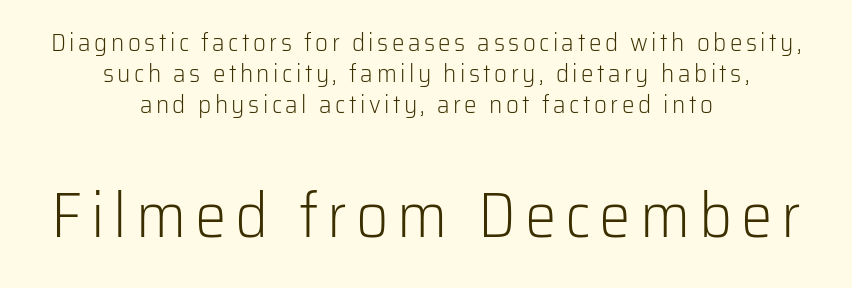
Q: Is the text bold? A: No.
Q: Is the text italic (slanted)? A: No, it is upright.
Q: Is the typeface a serif or a sans-serif typeface? A: Sans-serif.
Q: Is the text underlined? A: No.
Q: How is the paragraph aligned? A: Centered.
Q: Which block of text is set in a larger size, the first (top) or the second (bottom)? A: The second (bottom) one.
Q: Width (condensed, normal, or wide)? A: Normal.
Q: Stroke contrast? A: Low.
Q: x-height? A: Medium.
Q: Monospaced? A: No.
